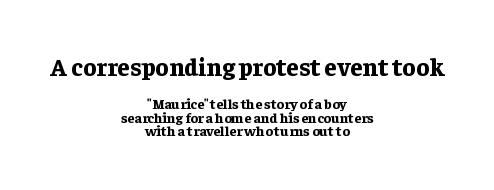
The image shows 25 px bold type, upright; set centered, tight line spacing (0.99x), normal letter spacing, not underlined; the first (top) block is 1.79x larger.
